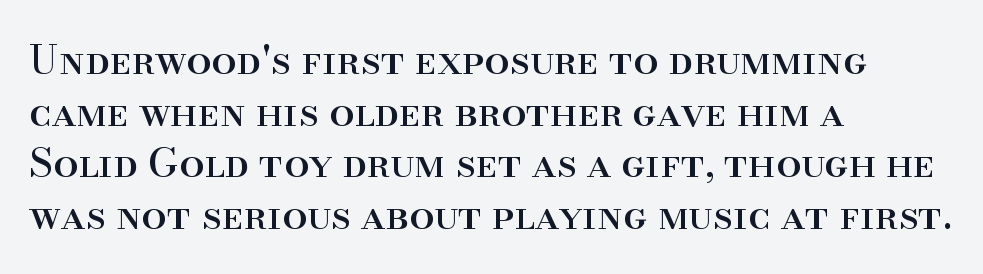
{"serif": "yes", "italic": "no", "width": "normal", "stroke_contrast": "high", "x_height": "small", "monospaced": "no", "underline": "no", "align": "left", "line_spacing": "normal", "line_spacing_ratio": 1.29, "letter_spacing": "normal", "letter_spacing_em": 0.0, "glyph_px": 40}
